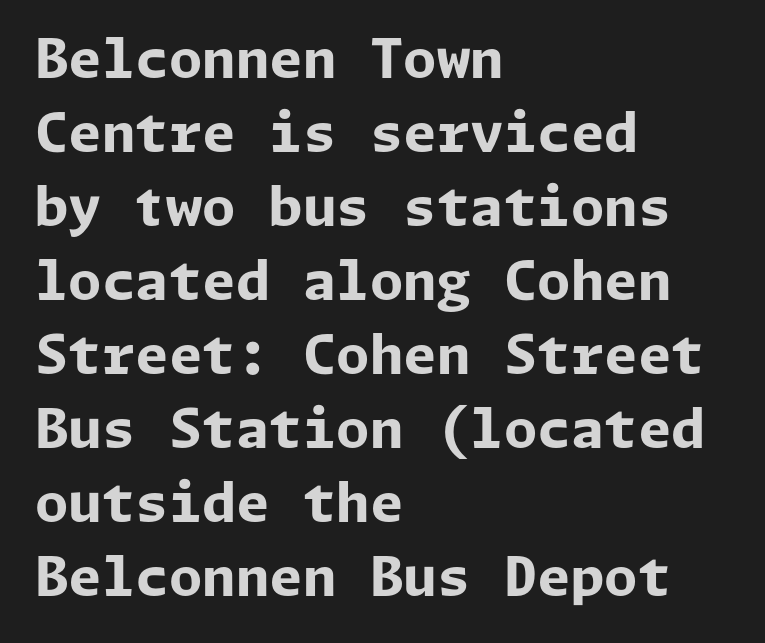
{"serif": "no", "italic": "no", "bold": "yes", "weight": "bold", "width": "normal", "stroke_contrast": "low", "x_height": "medium", "underline": "no", "align": "left", "line_spacing": "normal", "line_spacing_ratio": 1.37, "letter_spacing": "normal", "letter_spacing_em": 0.0, "glyph_px": 54}
